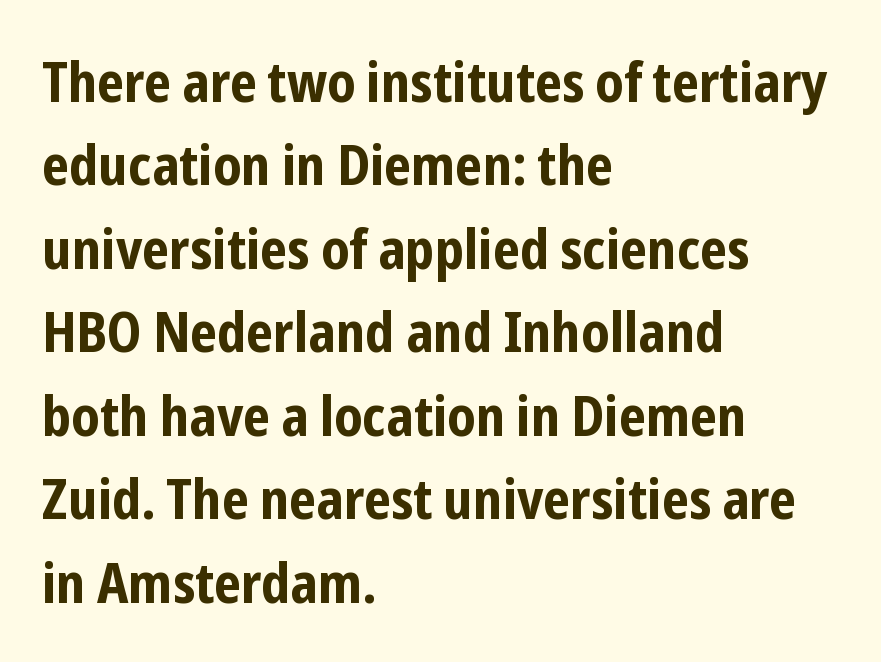
Q: Is the text bold? A: Yes.
Q: Is the text italic (slanted)? A: No, it is upright.
Q: Is the typeface a serif or a sans-serif typeface? A: Sans-serif.
Q: Is the text underlined? A: No.
Q: How is the paragraph aligned? A: Left-aligned.
Q: Is the spacing between letters normal or unusually wide? A: Normal.
Q: Is the spacing between lines tight, normal or loose? A: Normal.
Q: Width (condensed, normal, or wide)? A: Condensed.
Q: Stroke contrast? A: Low.
Q: x-height? A: Medium.
Q: Monospaced? A: No.
